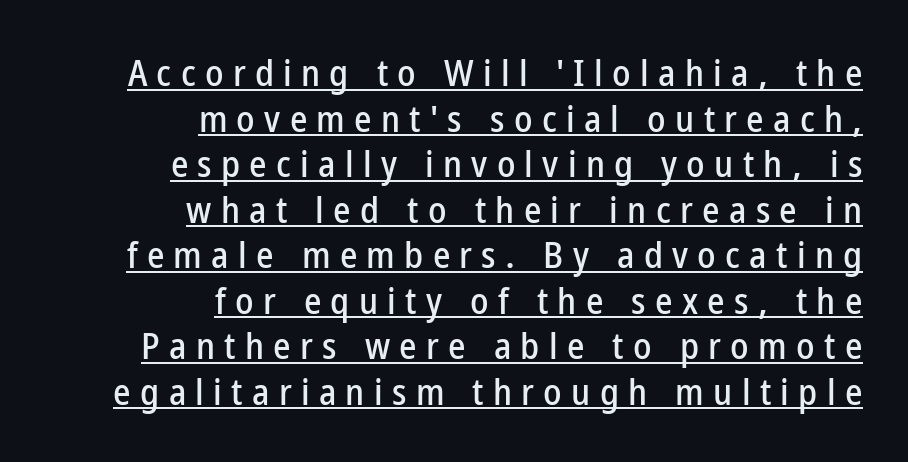
Underlining? Definitely there. Each letter keeps its own natural width here, so spacing adapts to shape. Nothing sits at the stroke ends, so this counts as sans-serif. The specimen reads as upright at a glance. Horizontally, the lines are justified to the trailing edge only. Inter-character spacing is expanded well beyond the font's built-in metrics.
